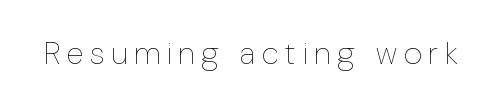
Q: Is the text bold? A: No.
Q: Is the text italic (slanted)? A: No, it is upright.
Q: Is the text underlined? A: No.
Q: Is the spacing between letters normal or unusually wide? A: Unusually wide.
Q: Width (condensed, normal, or wide)? A: Condensed.
Q: Stroke contrast? A: Low.
Q: x-height? A: Medium.
Q: Monospaced? A: No.
